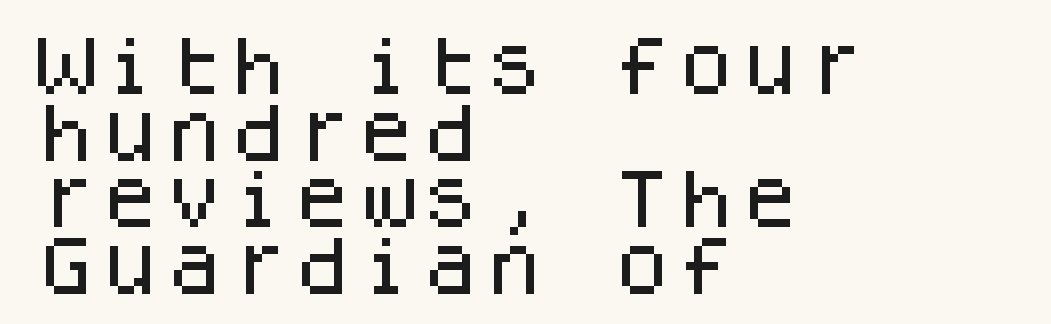
{"serif": "no", "italic": "no", "width": "normal", "stroke_contrast": "low", "x_height": "large", "monospaced": "yes", "underline": "no", "align": "left", "line_spacing": "tight", "line_spacing_ratio": 1.04, "letter_spacing": "normal", "letter_spacing_em": 0.0, "glyph_px": 64}
